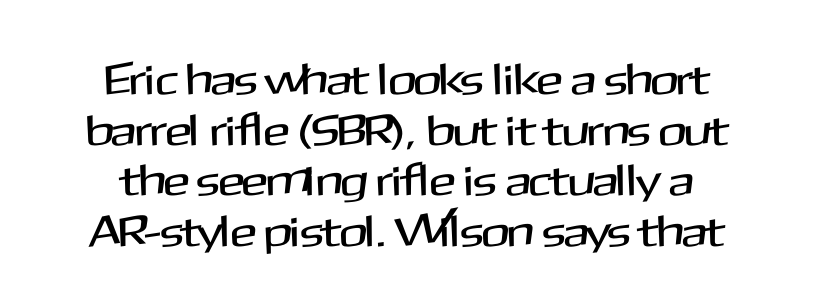
The image shows 44 px sans-serif type, upright; set centered, tight line spacing (1.15x), normal letter spacing, not underlined; medium stroke contrast and a medium x-height.
